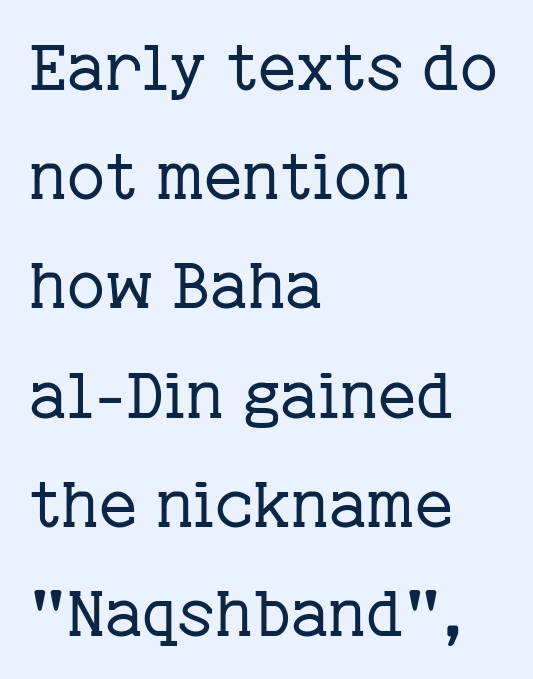
{"serif": "yes", "italic": "no", "bold": "no", "weight": "regular", "width": "normal", "stroke_contrast": "low", "x_height": "medium", "monospaced": "no", "underline": "no", "align": "left", "line_spacing": "normal", "line_spacing_ratio": 1.68, "letter_spacing": "normal", "letter_spacing_em": 0.0, "glyph_px": 65}
